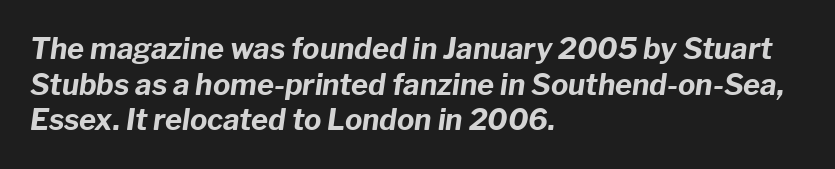
Q: Is the text bold? A: Yes.
Q: Is the text italic (slanted)? A: Yes, it leans right by about 8 degrees.
Q: Is the text underlined? A: No.
Q: How is the paragraph aligned? A: Left-aligned.
Q: Is the spacing between letters normal or unusually wide? A: Normal.
Q: Width (condensed, normal, or wide)? A: Normal.
Q: Stroke contrast? A: Low.
Q: x-height? A: Medium.
Q: Monospaced? A: No.
